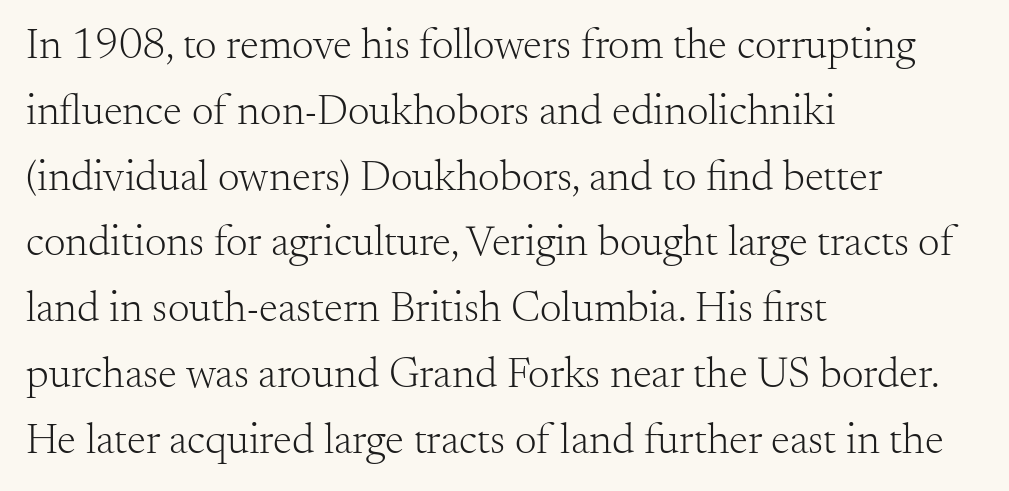
{"serif": "yes", "italic": "no", "bold": "no", "weight": "light", "width": "normal", "stroke_contrast": "medium", "x_height": "small", "monospaced": "no", "underline": "no", "align": "left", "line_spacing": "normal", "line_spacing_ratio": 1.53, "letter_spacing": "normal", "letter_spacing_em": 0.0, "glyph_px": 43}
